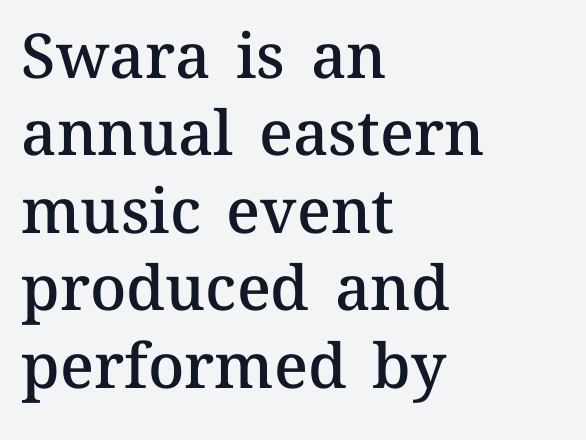
Q: Is the text bold? A: Semi-bold.
Q: Is the text italic (slanted)? A: No, it is upright.
Q: Is the text underlined? A: No.
Q: How is the paragraph aligned? A: Left-aligned.
Q: Is the spacing between letters normal or unusually wide? A: Normal.
Q: Is the spacing between lines tight, normal or loose? A: Normal.
Q: Width (condensed, normal, or wide)? A: Normal.
Q: Stroke contrast? A: Medium.
Q: x-height? A: Medium.
Q: Monospaced? A: No.
